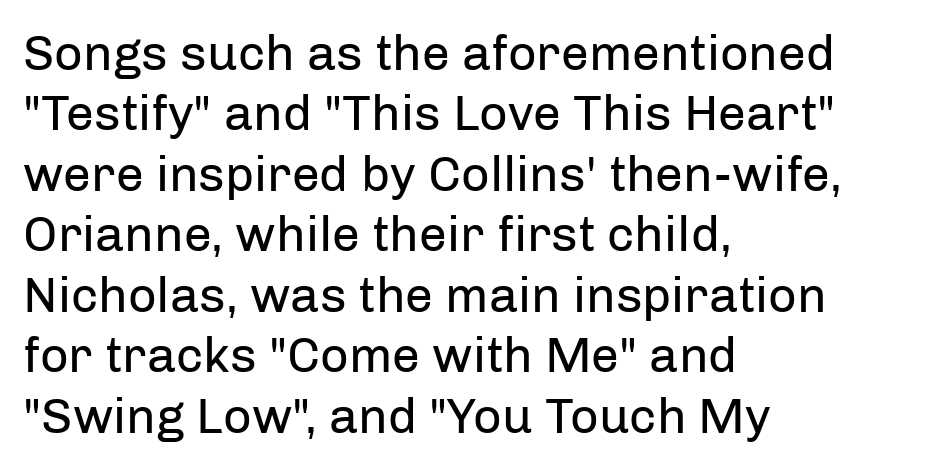
Q: Is the text bold? A: No.
Q: Is the text italic (slanted)? A: No, it is upright.
Q: Is the typeface a serif or a sans-serif typeface? A: Sans-serif.
Q: Is the text underlined? A: No.
Q: How is the paragraph aligned? A: Left-aligned.
Q: Is the spacing between letters normal or unusually wide? A: Normal.
Q: Width (condensed, normal, or wide)? A: Normal.
Q: Stroke contrast? A: Low.
Q: x-height? A: Medium.
Q: Monospaced? A: No.
